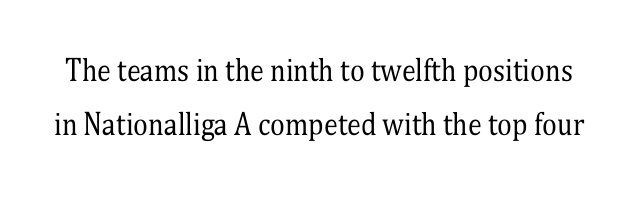
Q: Is the text bold? A: No.
Q: Is the text italic (slanted)? A: No, it is upright.
Q: Is the typeface a serif or a sans-serif typeface? A: Serif.
Q: Is the text underlined? A: No.
Q: Is the spacing between letters normal or unusually wide? A: Normal.
Q: Is the spacing between lines tight, normal or loose? A: Loose.
Q: Width (condensed, normal, or wide)? A: Condensed.
Q: Stroke contrast? A: Medium.
Q: x-height? A: Medium.
Q: Monospaced? A: No.
